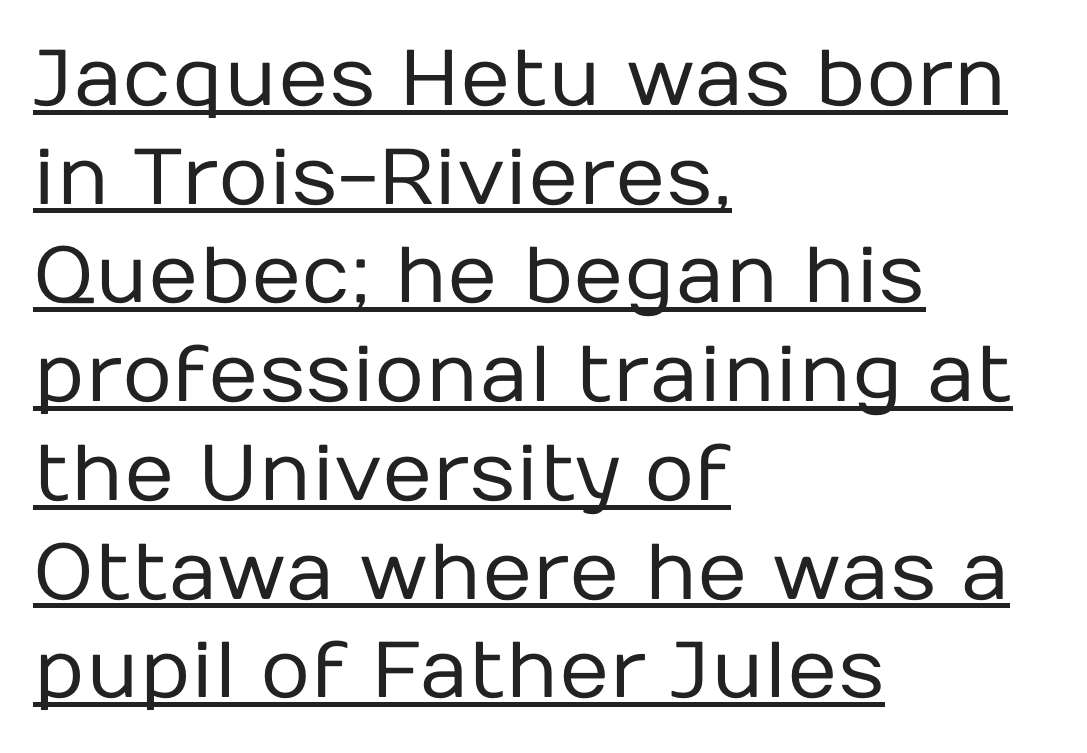
Q: Is the text bold? A: No.
Q: Is the text italic (slanted)? A: No, it is upright.
Q: Is the typeface a serif or a sans-serif typeface? A: Sans-serif.
Q: Is the text underlined? A: Yes.
Q: How is the paragraph aligned? A: Left-aligned.
Q: Is the spacing between letters normal or unusually wide? A: Normal.
Q: Is the spacing between lines tight, normal or loose? A: Normal.
Q: Width (condensed, normal, or wide)? A: Normal.
Q: Stroke contrast? A: Low.
Q: x-height? A: Medium.
Q: Monospaced? A: No.
